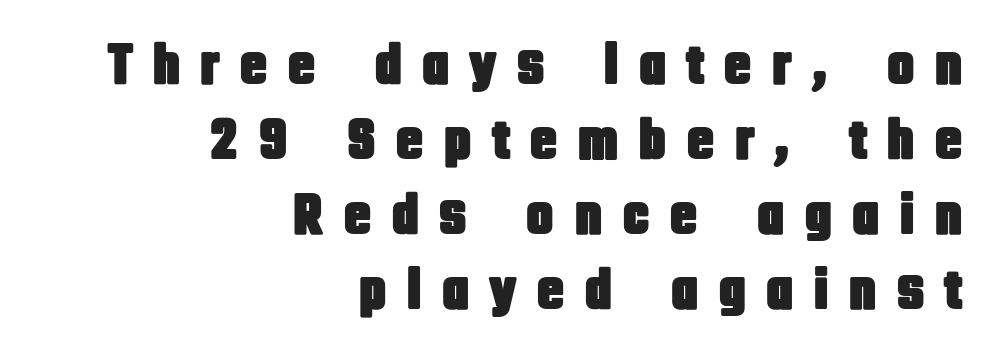
The image shows 59 px condensed sans-serif type, upright; set right-aligned, normal line spacing (1.27x), unusually wide letter spacing (+0.32 em), not underlined; low stroke contrast and a large x-height.
